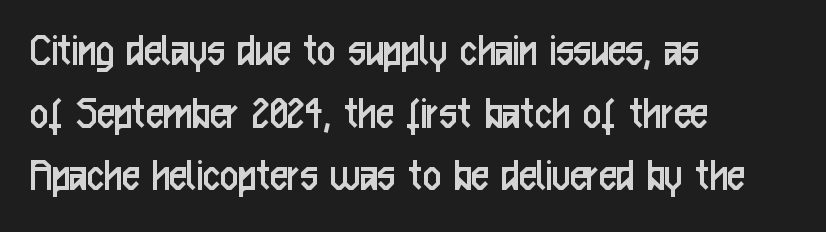
The image shows 49 px regular-weight, condensed sans-serif type, upright; set left-aligned, normal line spacing (1.28x), normal letter spacing, not underlined; low stroke contrast and a medium x-height.
